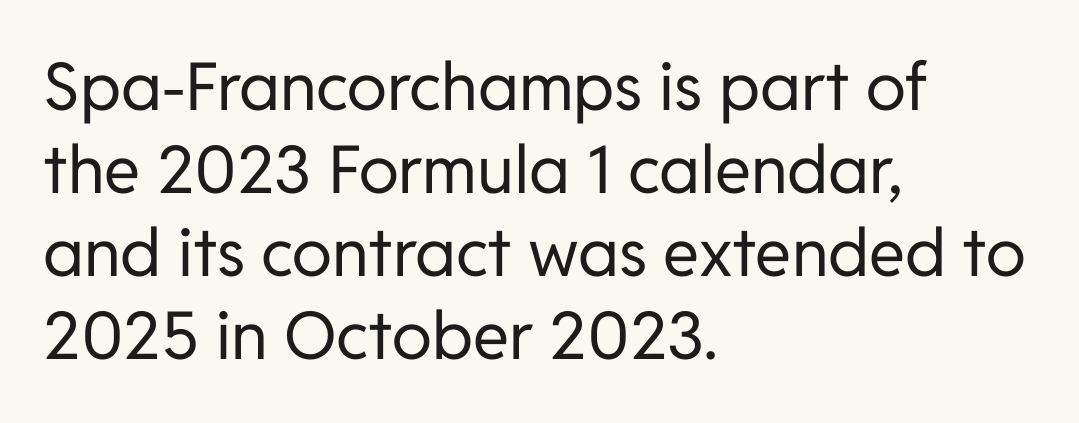
If you measured baseline to baseline, you'd find a middling distance. A classic flush-left, rag-right setting is used for this passage. Glyph-to-glyph distance matches everyday printed text. The specimen reads as upright at a glance. Grotesque or geometric, the face here clearly has no serifs. These lines are rendered in a variable-pitch font.
